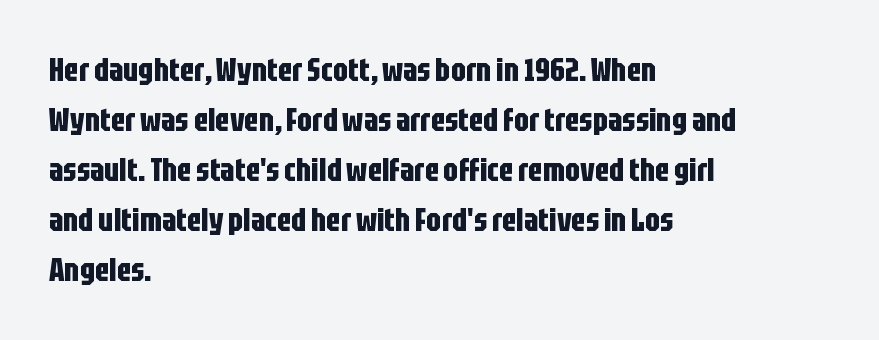
Q: Is the text bold? A: Yes.
Q: Is the text italic (slanted)? A: No, it is upright.
Q: Is the typeface a serif or a sans-serif typeface? A: Sans-serif.
Q: Is the text underlined? A: No.
Q: How is the paragraph aligned? A: Left-aligned.
Q: Is the spacing between letters normal or unusually wide? A: Normal.
Q: Is the spacing between lines tight, normal or loose? A: Normal.
Q: Width (condensed, normal, or wide)? A: Condensed.
Q: Stroke contrast? A: Low.
Q: x-height? A: Large.
Q: Monospaced? A: No.
